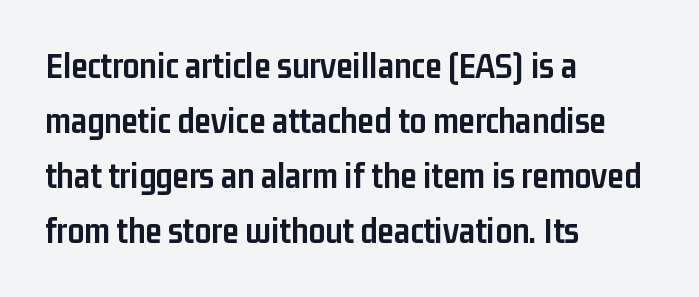
{"serif": "no", "italic": "no", "bold": "yes", "weight": "semibold", "width": "condensed", "stroke_contrast": "low", "x_height": "medium", "monospaced": "no", "underline": "no", "align": "left", "line_spacing": "normal", "line_spacing_ratio": 1.49, "letter_spacing": "normal", "letter_spacing_em": 0.0, "glyph_px": 37}
